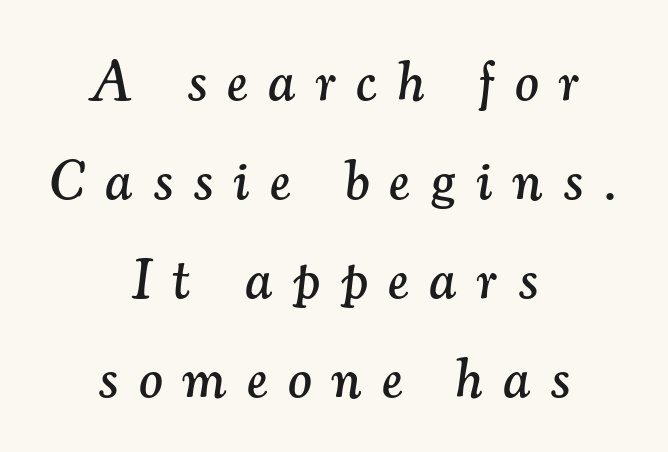
{"serif": "yes", "italic": "yes", "lean": "right", "slant_degrees": 7, "width": "normal", "stroke_contrast": "medium", "x_height": "small", "monospaced": "no", "underline": "no", "align": "center", "line_spacing_ratio": 1.77, "letter_spacing": "wide", "letter_spacing_em": 0.37, "glyph_px": 56}
